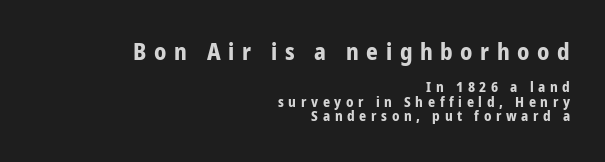
The image shows 23 px bold type, upright; set right-aligned, tight line spacing (1.04x), unusually wide letter spacing (+0.33 em), not underlined; the first (top) block is 1.64x larger.
